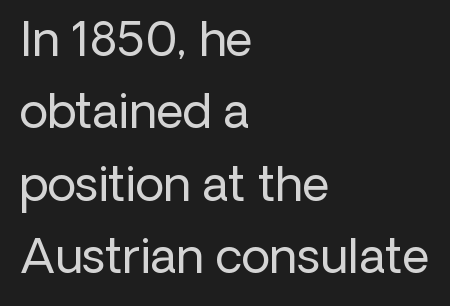
{"serif": "no", "italic": "no", "bold": "no", "weight": "regular", "width": "normal", "stroke_contrast": "low", "x_height": "medium", "monospaced": "no", "underline": "no", "align": "left", "line_spacing": "normal", "line_spacing_ratio": 1.54, "letter_spacing": "normal", "letter_spacing_em": 0.0, "glyph_px": 47}
